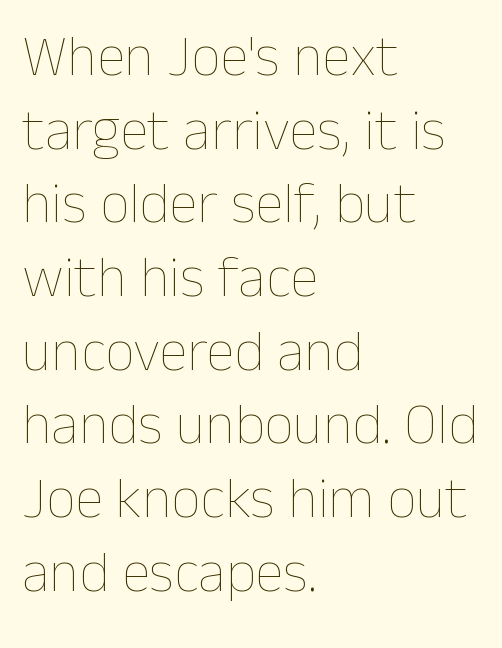
{"italic": "no", "bold": "no", "weight": "thin", "width": "normal", "stroke_contrast": "low", "x_height": "medium", "monospaced": "no", "underline": "no", "align": "left", "line_spacing": "normal", "line_spacing_ratio": 1.27, "letter_spacing": "normal", "letter_spacing_em": 0.0, "glyph_px": 58}
